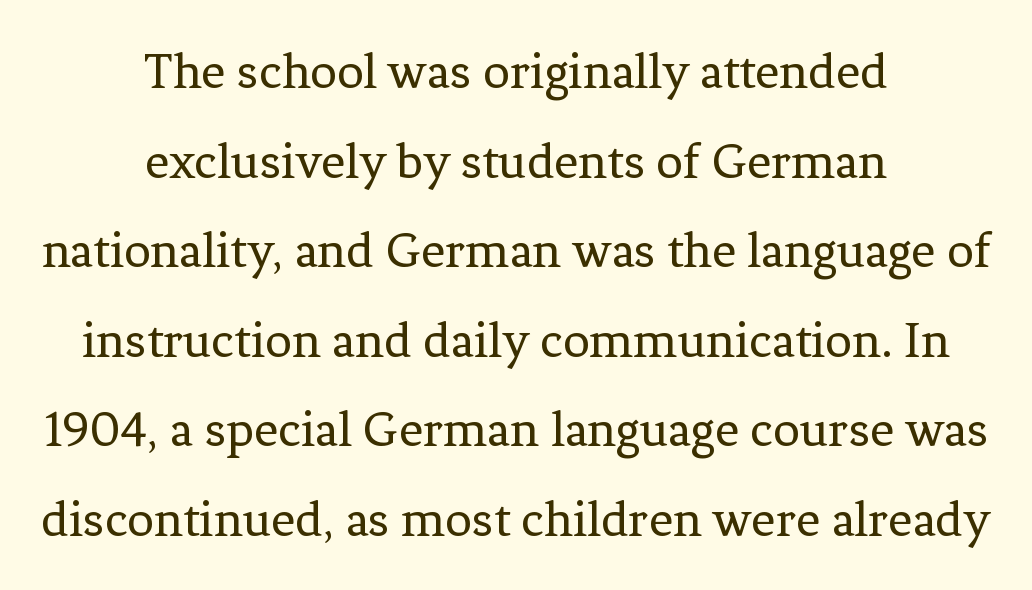
{"serif": "yes", "italic": "no", "bold": "no", "weight": "regular", "width": "normal", "stroke_contrast": "low", "x_height": "medium", "monospaced": "no", "underline": "no", "align": "center", "line_spacing": "normal", "line_spacing_ratio": 1.69, "letter_spacing": "normal", "letter_spacing_em": 0.0, "glyph_px": 53}
